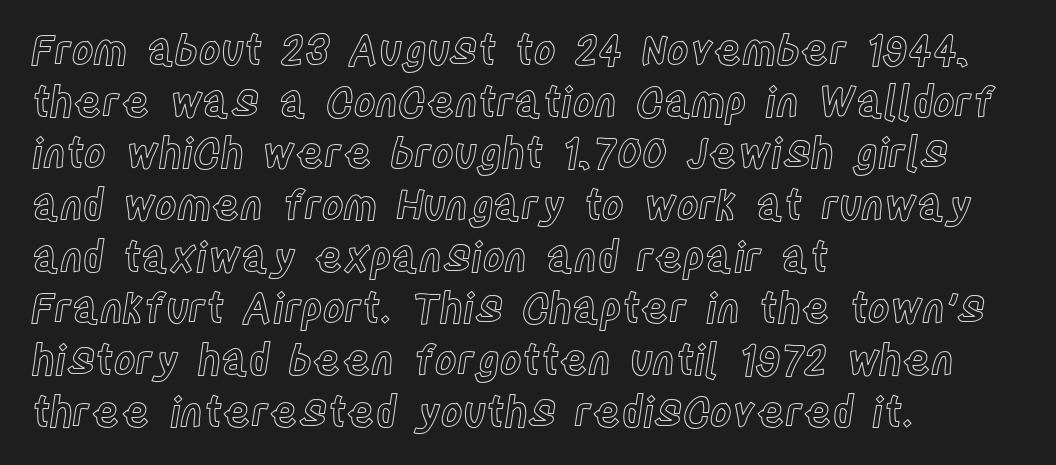
The image shows 42 px condensed type; set left-aligned, line spacing 1.23x, normal letter spacing, not underlined; a large x-height.
